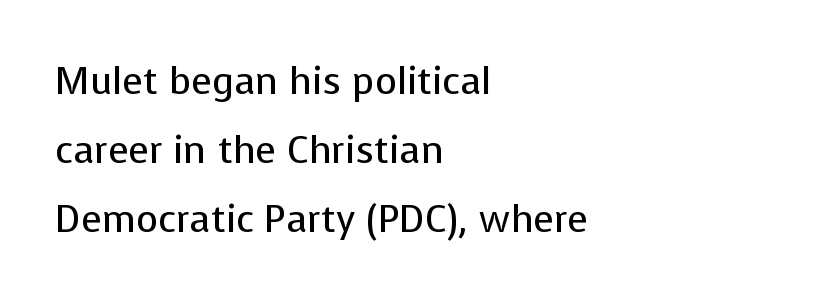
The image shows 38 px regular-weight sans-serif type, upright; set left-aligned, line spacing 1.82x, normal letter spacing, not underlined; low stroke contrast and a medium x-height.
